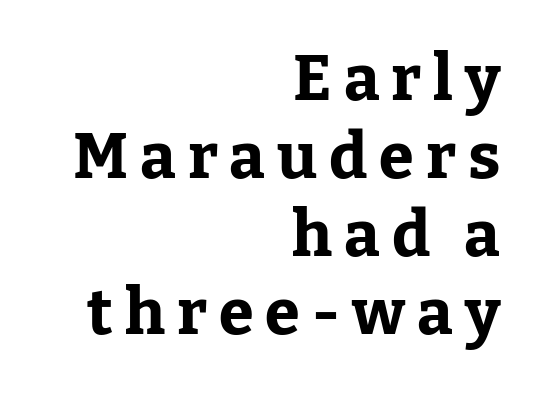
{"serif": "yes", "italic": "no", "bold": "yes", "weight": "bold", "width": "normal", "stroke_contrast": "low", "x_height": "medium", "monospaced": "no", "underline": "no", "align": "right", "line_spacing_ratio": 1.24, "glyph_px": 63}
